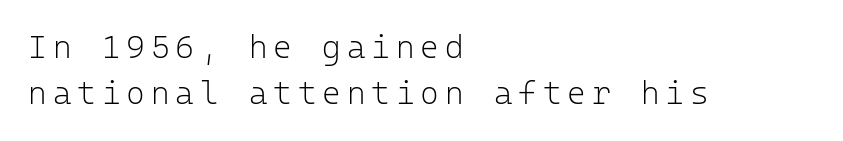
The image shows 32 px light sans-serif type, upright, monospaced; set left-aligned, normal line spacing (1.44x), not underlined; low stroke contrast and a medium x-height.
